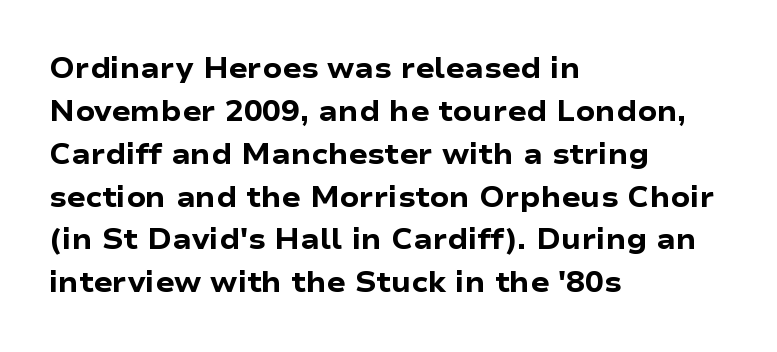
Each letter keeps its own natural width here, so spacing adapts to shape. Its strokes are broad and dark, the hallmark of bold type. Upright lettering throughout. Teacher's note: observe the even left margin — that is flush-left alignment.
